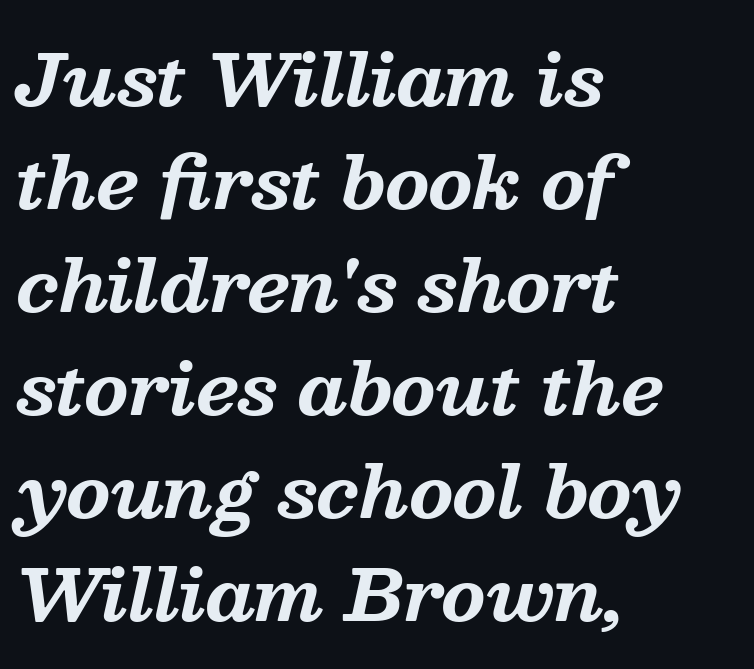
{"serif": "yes", "italic": "yes", "lean": "right", "slant_degrees": 13, "bold": "yes", "weight": "bold", "width": "normal", "stroke_contrast": "medium", "x_height": "medium", "monospaced": "no", "underline": "no", "align": "left", "line_spacing": "normal", "line_spacing_ratio": 1.45, "letter_spacing": "normal", "letter_spacing_em": 0.0, "glyph_px": 71}
